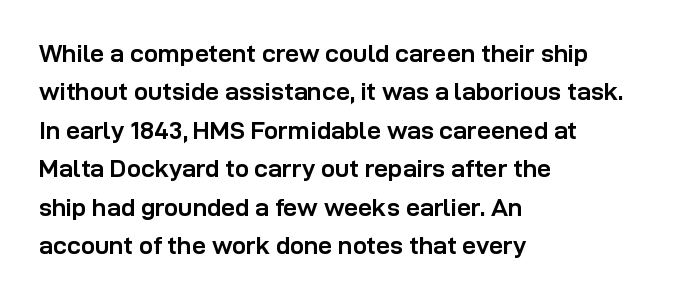
{"italic": "no", "bold": "yes", "underline": "no", "align": "left", "line_spacing": "normal", "line_spacing_ratio": 1.54, "letter_spacing": "normal", "letter_spacing_em": 0.0, "glyph_px": 25}
